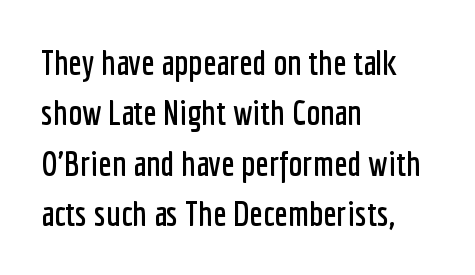
The image shows 35 px condensed sans-serif type, upright; set left-aligned, normal line spacing (1.44x), normal letter spacing, not underlined; low stroke contrast and a medium x-height.
